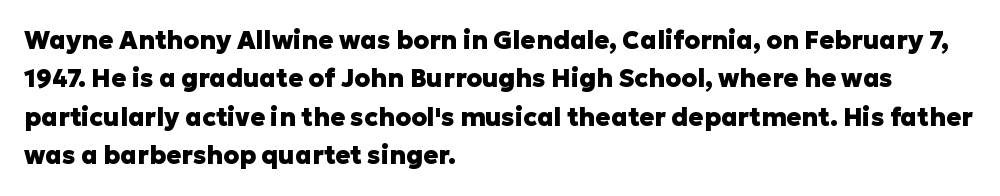
Q: Is the text bold? A: Yes.
Q: Is the text italic (slanted)? A: No, it is upright.
Q: Is the text underlined? A: No.
Q: How is the paragraph aligned? A: Left-aligned.
Q: Is the spacing between letters normal or unusually wide? A: Normal.
Q: Is the spacing between lines tight, normal or loose? A: Normal.
